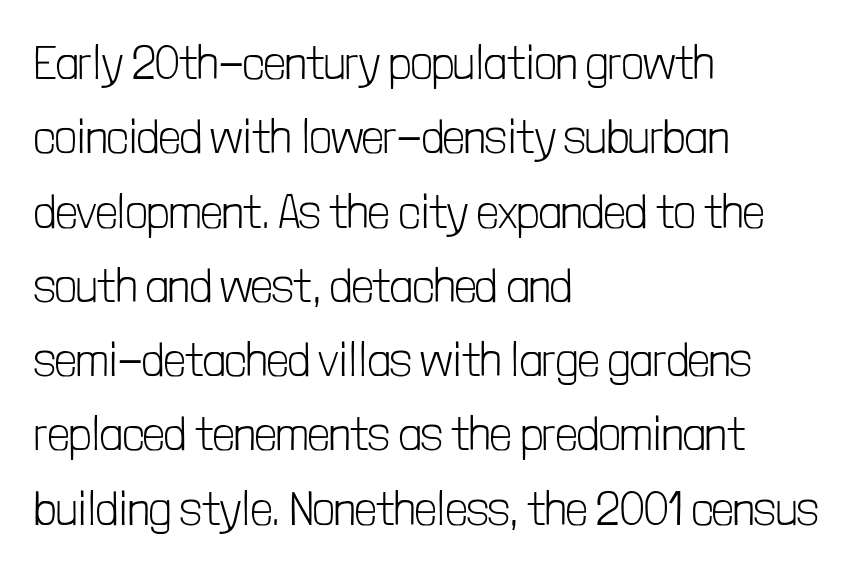
The image shows 47 px light, condensed sans-serif type, upright; set left-aligned, normal line spacing (1.58x), normal letter spacing, not underlined; low stroke contrast and a medium x-height.
